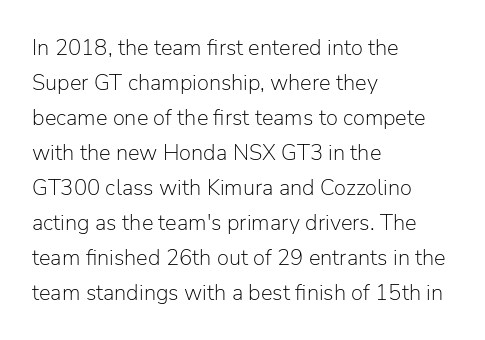
The image shows 22 px text type, upright; set left-aligned, normal line spacing (1.59x), normal letter spacing, not underlined.
